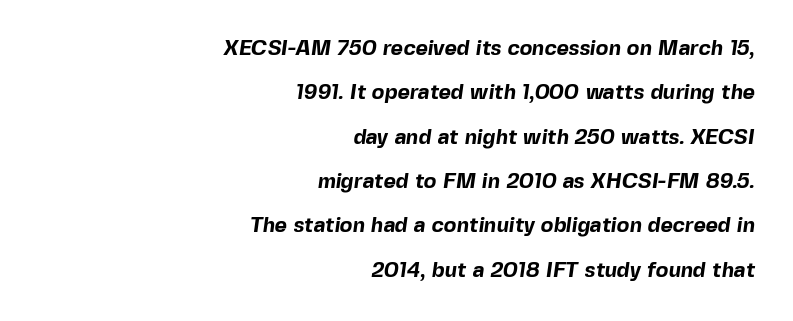
Visually the block forms a straight wall on the right and a jagged coastline on the left. How are the letters spaced? Ordinarily, with no added tracking. The designer dialed line spacing up above the default. The font is running at its bold setting. Nobody drew a line under any word here.
